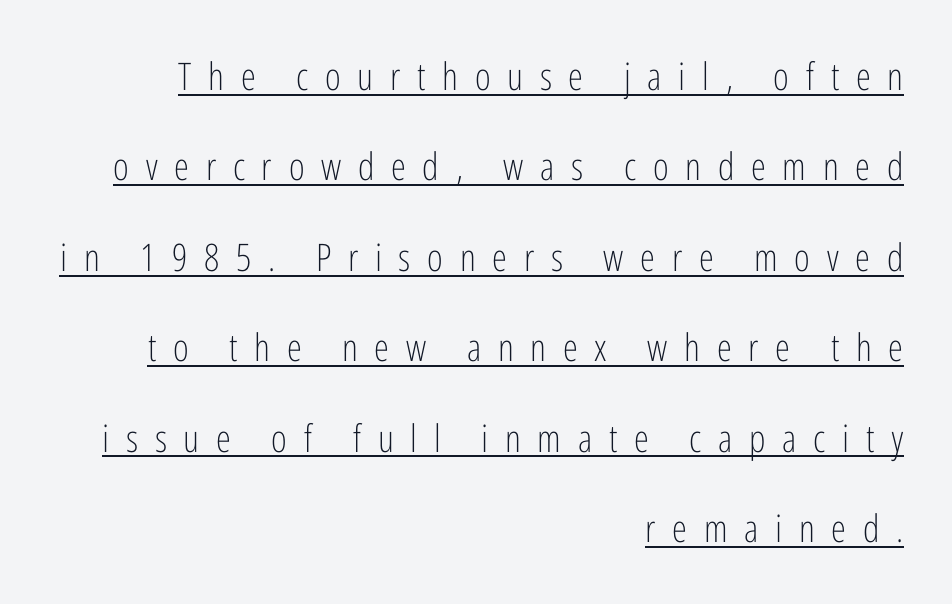
The image shows 38 px light, condensed sans-serif type, upright; set right-aligned, loose line spacing (2.38x), unusually wide letter spacing (+0.44 em), underlined; low stroke contrast and a medium x-height.
